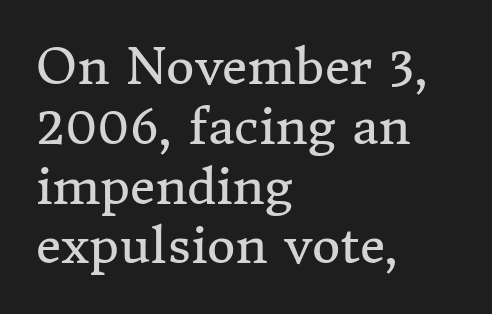
On a weight scale, this lands at 450 or below. The type family on display is of the serif kind. Vertical strokes here are truly vertical. Students, note that the glyphs here touch the page at normal intervals. Varying glyph widths throughout — classic text-font behaviour.
